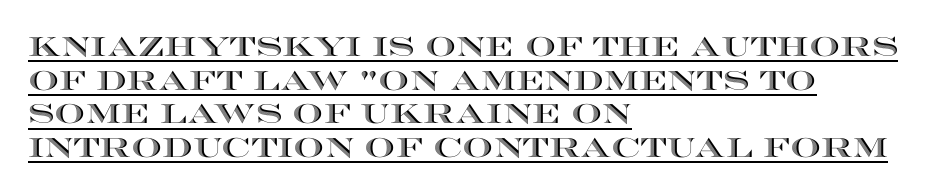
The image shows 27 px text type, upright; set left-aligned, normal line spacing (1.25x), normal letter spacing, underlined.
